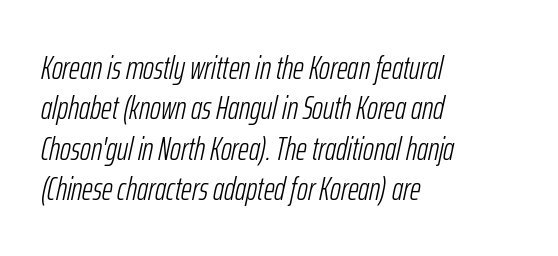
Q: Is the text bold? A: No.
Q: Is the text italic (slanted)? A: Yes, it leans right by about 12 degrees.
Q: Is the text underlined? A: No.
Q: How is the paragraph aligned? A: Left-aligned.
Q: Is the spacing between letters normal or unusually wide? A: Normal.
Q: Width (condensed, normal, or wide)? A: Condensed.
Q: Stroke contrast? A: Low.
Q: x-height? A: Medium.
Q: Monospaced? A: No.
